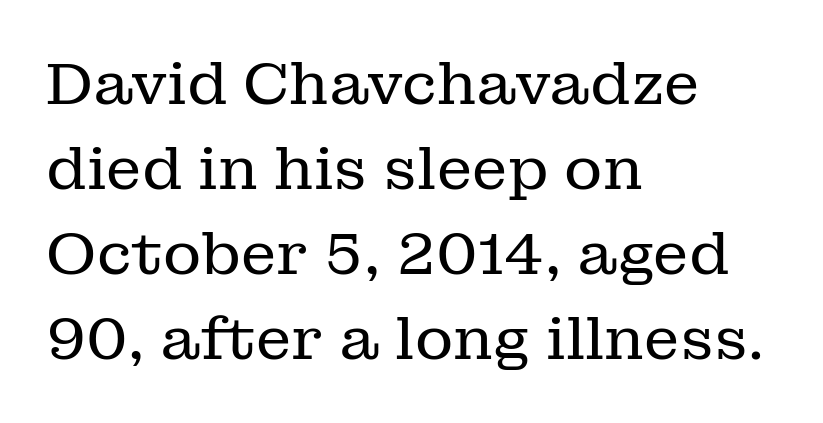
Between one letter and the next there's only the usual sliver of space. Weight: in the light-to-regular range. Stroke terminals: seriffed. The passage shown is typed in a proportional face where columns would drift.
